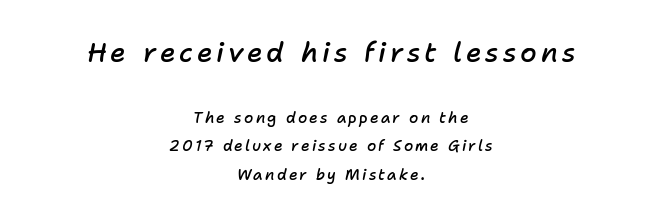
This layout puts the oversized block above and the modest block below. Words float on clear page, feet unadorned. The lines in this sample share a center point and differ in where they start and stop. What's the leading like? Stretched, with rows far apart. Weight: semibold (demi).
